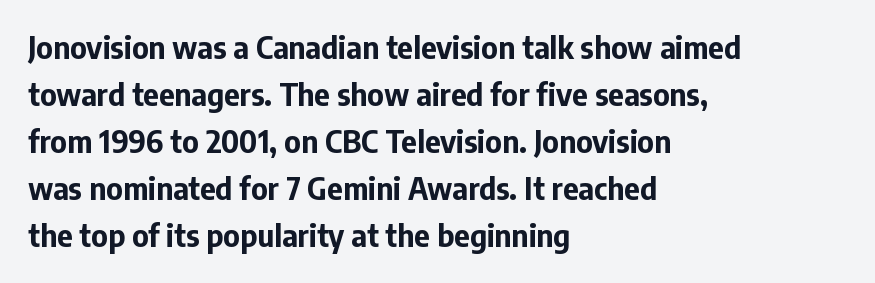
{"serif": "no", "italic": "no", "bold": "yes", "weight": "bold", "width": "normal", "stroke_contrast": "low", "x_height": "medium", "monospaced": "no", "underline": "no", "align": "left", "line_spacing": "normal", "line_spacing_ratio": 1.57, "letter_spacing": "normal", "letter_spacing_em": 0.0, "glyph_px": 30}
